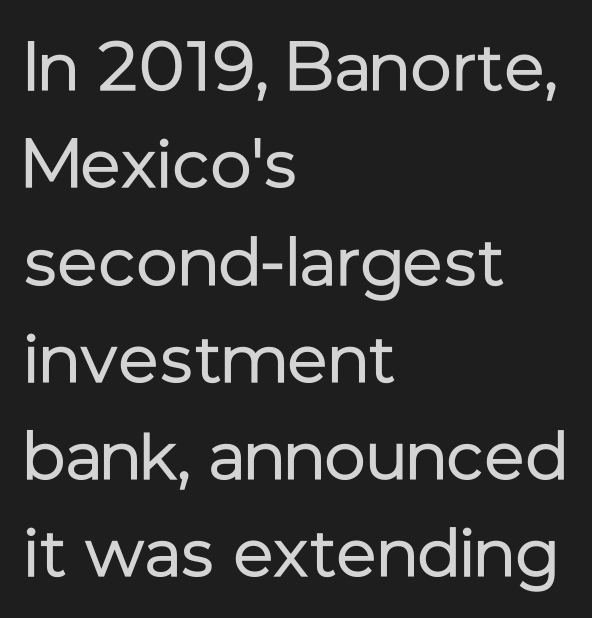
{"serif": "no", "italic": "no", "bold": "no", "weight": "regular", "width": "normal", "stroke_contrast": "low", "x_height": "medium", "monospaced": "no", "underline": "no", "align": "left", "line_spacing": "normal", "line_spacing_ratio": 1.41, "letter_spacing": "normal", "letter_spacing_em": 0.0, "glyph_px": 69}
